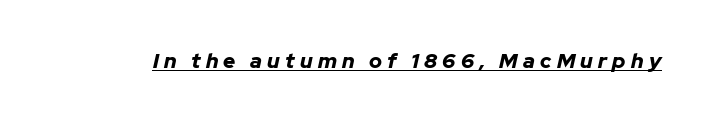
The specimen reads as italic at a glance. Underline: present. The font is running at its bold setting. The face used here is rendered with a markedly widened letterfit.
